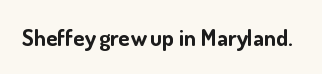
The image shows 23 px bold type, upright; set normal letter spacing, not underlined.
